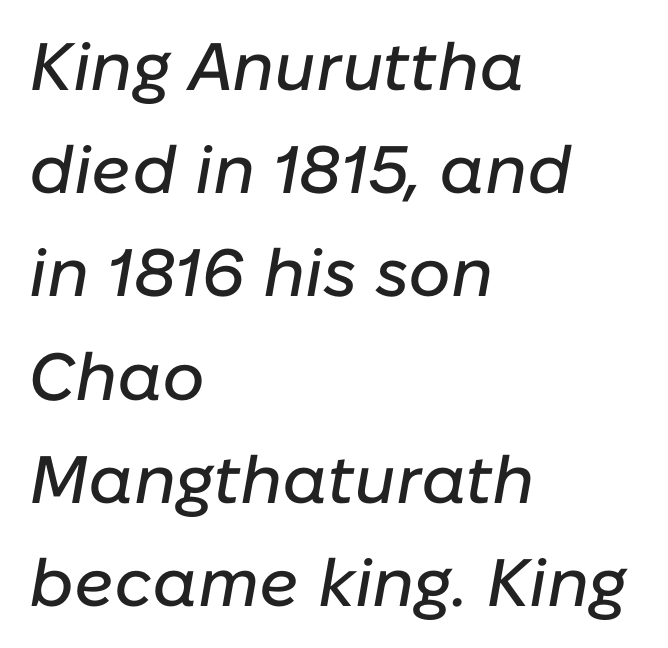
The image shows 67 px text type, italic (leaning right); set left-aligned, normal line spacing (1.54x), normal letter spacing, not underlined; low stroke contrast and a medium x-height.
